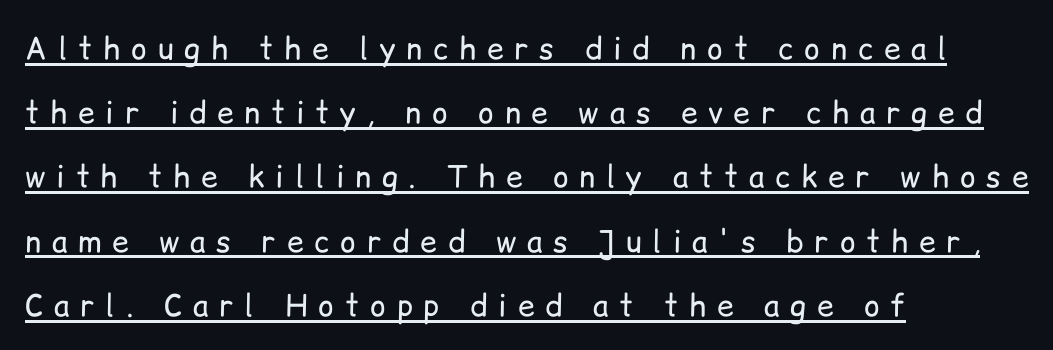
Leading: increased. Is the type heavy? It reads as light-to-regular instead. This rendering employs a face without finishing strokes, i.e., a sans-serif. Posture: upright roman. The typesetter has applied underlining to the passage shown.
